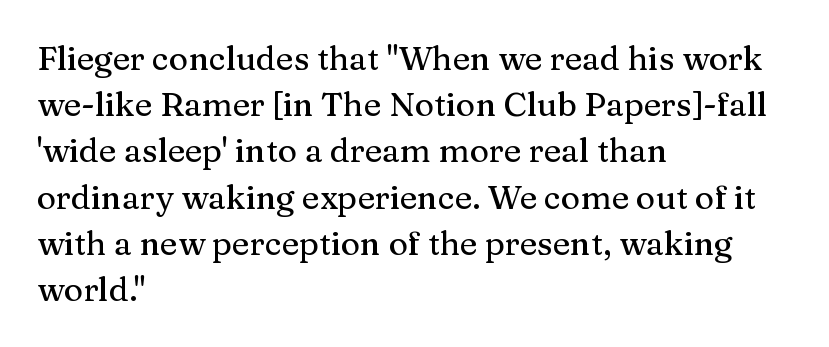
Q: Is the text italic (slanted)? A: No, it is upright.
Q: Is the typeface a serif or a sans-serif typeface? A: Serif.
Q: Is the text underlined? A: No.
Q: How is the paragraph aligned? A: Left-aligned.
Q: Is the spacing between letters normal or unusually wide? A: Normal.
Q: Is the spacing between lines tight, normal or loose? A: Normal.
Q: Width (condensed, normal, or wide)? A: Normal.
Q: Stroke contrast? A: Medium.
Q: x-height? A: Medium.
Q: Monospaced? A: No.
